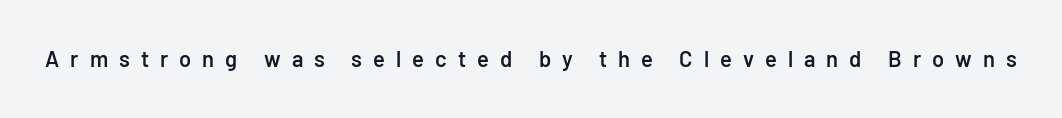
{"italic": "no", "bold": "semi", "underline": "no", "letter_spacing": "wide", "letter_spacing_em": 0.5, "glyph_px": 22}
